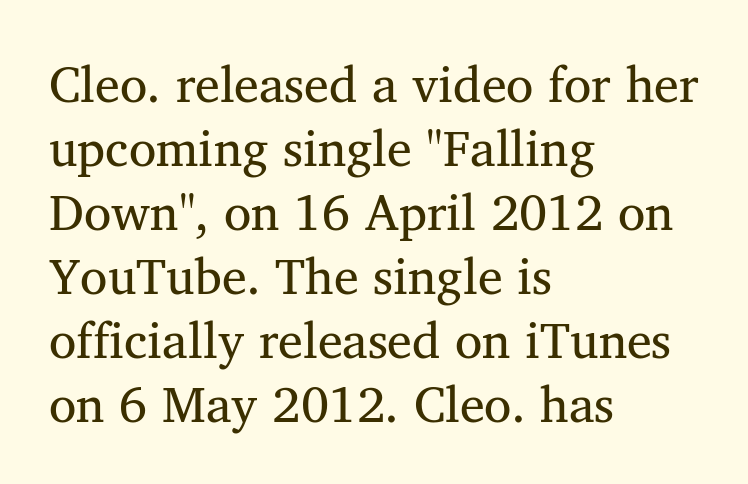
Only glyphs here, with clear space below each row. The gaps between neighbouring characters are ordinary and unremarkable. Regarding serifs, this sample has them. Nothing heavy about these letters — not bold at all. Left-aligned paragraph, ragged on the right. Summary of vertical rhythm: regular, with standard interline spacing.
